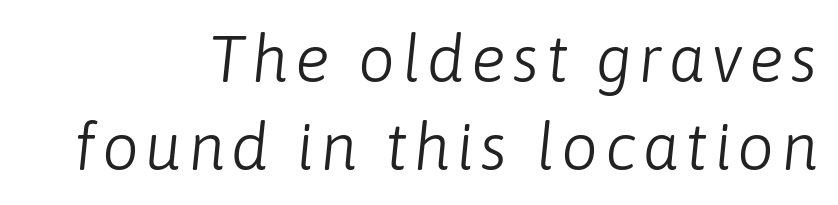
Q: Is the text bold? A: No.
Q: Is the text italic (slanted)? A: Yes, it leans right by about 6 degrees.
Q: Is the text underlined? A: No.
Q: How is the paragraph aligned? A: Right-aligned.
Q: Is the spacing between lines tight, normal or loose? A: Normal.
Q: Width (condensed, normal, or wide)? A: Normal.
Q: Stroke contrast? A: Low.
Q: x-height? A: Medium.
Q: Monospaced? A: No.
